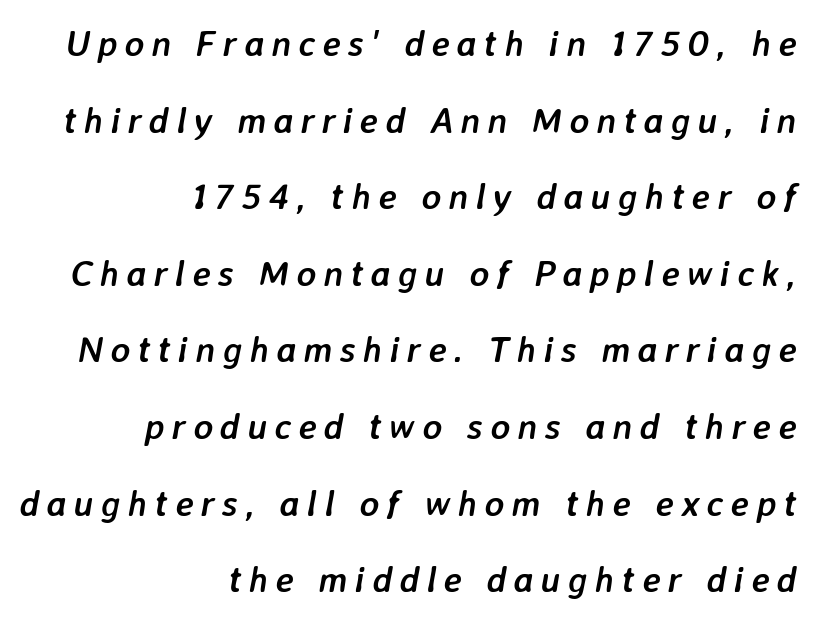
Spacing verdict: proportional, widths tailored to each character. The vertical gap from one line to the next is large. Heavy-handed strokes throughout: this text is bold. The glyphs look as if they've been sheared to an angle. Typeset ragged left — the right edge is the straight one.
